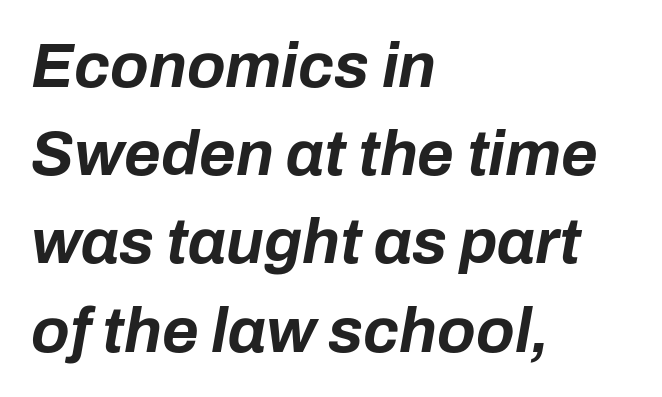
The image shows 63 px bold type, italic (leaning right); set left-aligned, normal line spacing (1.4x), normal letter spacing, not underlined; low stroke contrast and a medium x-height.
